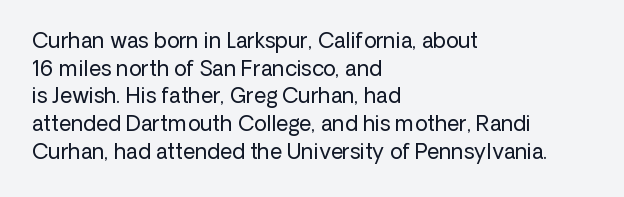
Every stem runs plumb, perpendicular to the baseline. Leftover space on each line is placed entirely after the last word. Check the space under the baseline: it is left empty. This reads as an unemphasized weight, regular at the heaviest. Caption: standard tracking, unaltered.
